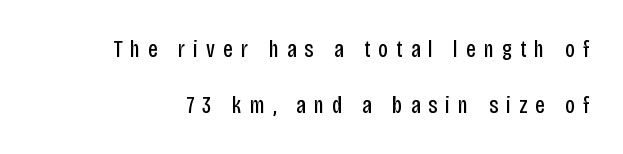
Q: Is the text bold? A: No.
Q: Is the text italic (slanted)? A: No, it is upright.
Q: Is the text underlined? A: No.
Q: Is the spacing between letters normal or unusually wide? A: Unusually wide.
Q: Is the spacing between lines tight, normal or loose? A: Loose.
